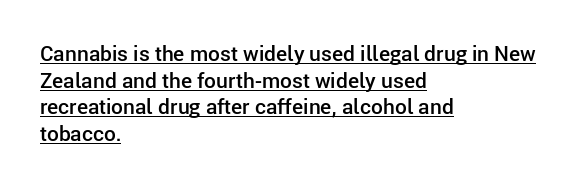
{"italic": "no", "bold": "semi", "underline": "yes", "align": "left", "line_spacing": "normal", "line_spacing_ratio": 1.27, "letter_spacing": "normal", "letter_spacing_em": 0.0, "glyph_px": 21}
